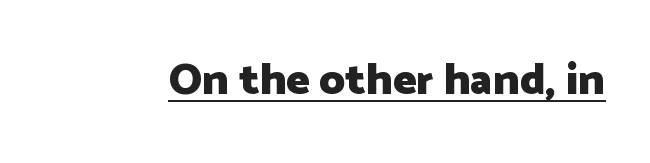
Q: Is the text bold? A: Yes.
Q: Is the text italic (slanted)? A: No, it is upright.
Q: Is the typeface a serif or a sans-serif typeface? A: Sans-serif.
Q: Is the text underlined? A: Yes.
Q: Is the spacing between letters normal or unusually wide? A: Normal.
Q: Width (condensed, normal, or wide)? A: Normal.
Q: Stroke contrast? A: Low.
Q: x-height? A: Medium.
Q: Monospaced? A: No.
